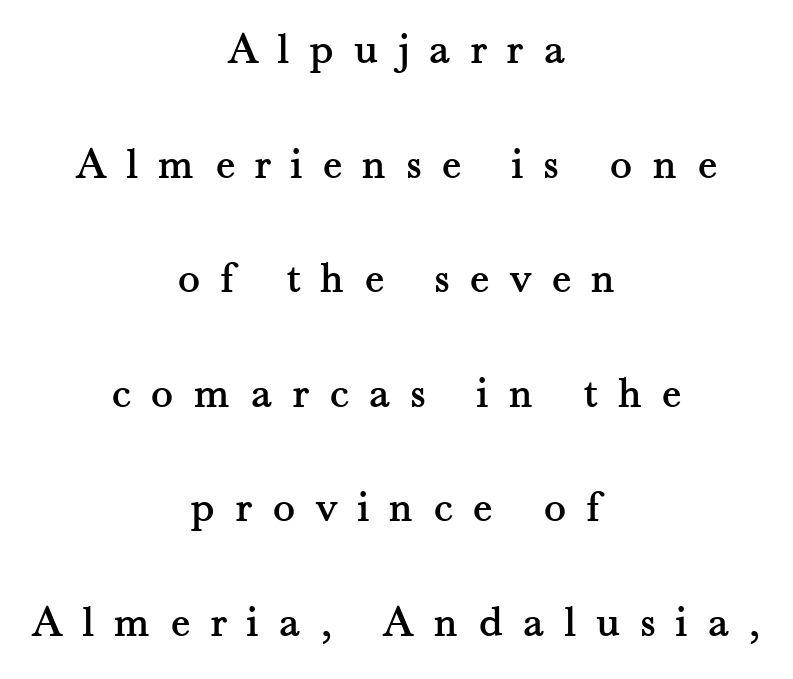
Q: Is the text italic (slanted)? A: No, it is upright.
Q: Is the typeface a serif or a sans-serif typeface? A: Serif.
Q: Is the text underlined? A: No.
Q: How is the paragraph aligned? A: Centered.
Q: Is the spacing between letters normal or unusually wide? A: Unusually wide.
Q: Is the spacing between lines tight, normal or loose? A: Loose.
Q: Width (condensed, normal, or wide)? A: Normal.
Q: Stroke contrast? A: Medium.
Q: x-height? A: Small.
Q: Monospaced? A: No.
